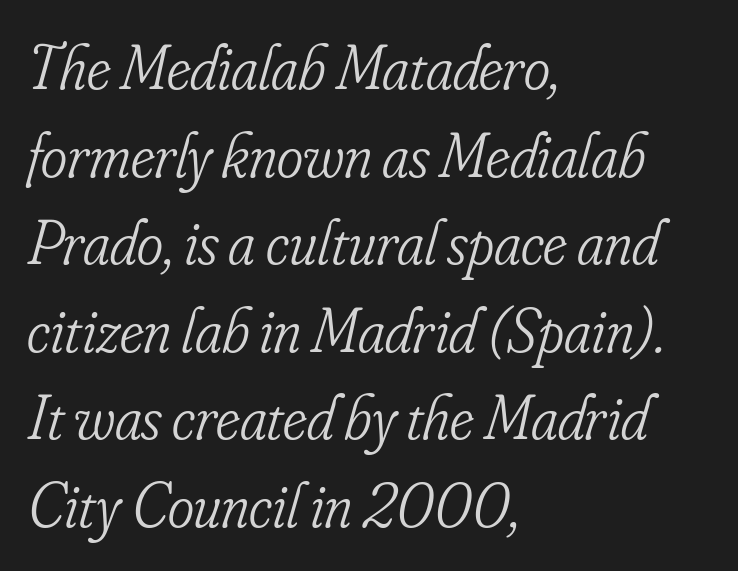
The image shows 63 px light, condensed serif type, italic (leaning right); set left-aligned, normal line spacing (1.39x), normal letter spacing, not underlined; low stroke contrast and a small x-height.
